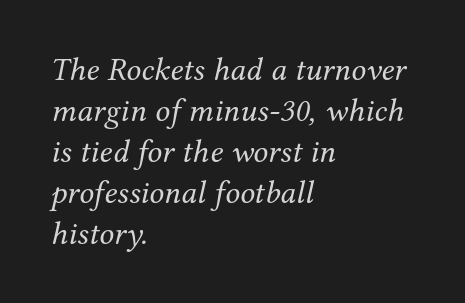
Rule under the text: the space is simply empty. If you drew a line through each stem, it would be angled. Each stroke keeps to a modest, everyday thickness or less. These lines are composed in type with serifs.
